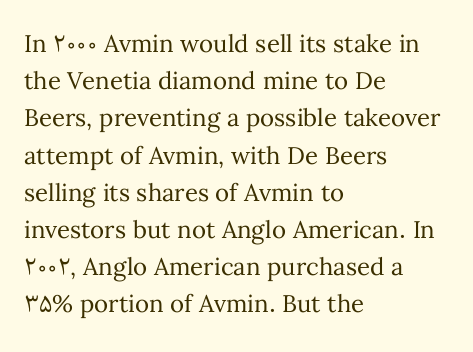
The image shows 24 px text type, upright; set left-aligned, normal line spacing (1.55x), normal letter spacing, not underlined.
